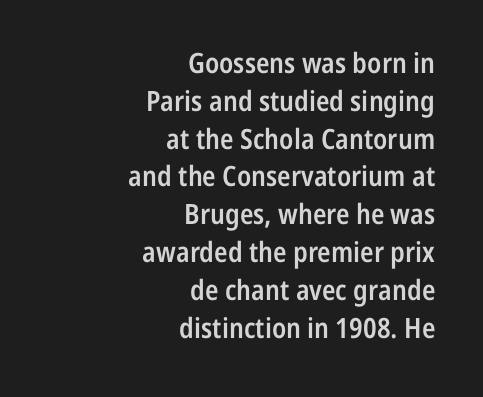
{"serif": "no", "italic": "no", "bold": "semi", "weight": "semibold", "width": "condensed", "stroke_contrast": "low", "x_height": "medium", "monospaced": "no", "underline": "no", "align": "right", "line_spacing": "normal", "line_spacing_ratio": 1.35, "letter_spacing": "normal", "letter_spacing_em": 0.0, "glyph_px": 28}
